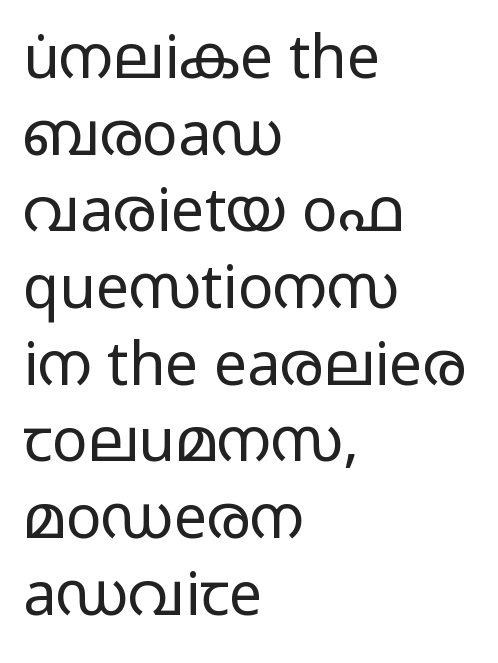
Q: Is the text bold? A: No.
Q: Is the text italic (slanted)? A: No, it is upright.
Q: Is the typeface a serif or a sans-serif typeface? A: Sans-serif.
Q: Is the text underlined? A: No.
Q: How is the paragraph aligned? A: Left-aligned.
Q: Is the spacing between letters normal or unusually wide? A: Normal.
Q: Is the spacing between lines tight, normal or loose? A: Normal.
Q: Width (condensed, normal, or wide)? A: Wide.
Q: Stroke contrast? A: Low.
Q: x-height? A: Medium.
Q: Monospaced? A: No.
